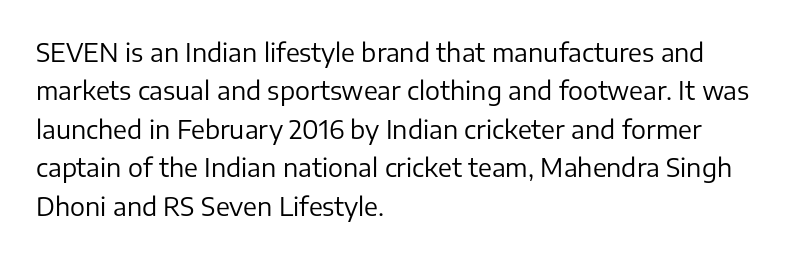
{"italic": "no", "bold": "no", "underline": "no", "align": "left", "line_spacing": "normal", "line_spacing_ratio": 1.54, "letter_spacing": "normal", "letter_spacing_em": 0.0, "glyph_px": 25}
